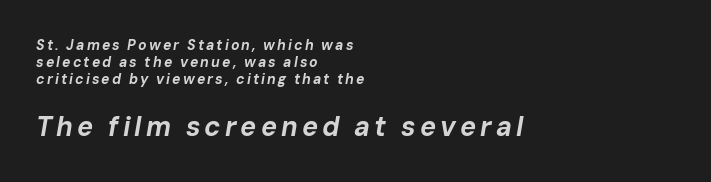
Q: Is the text bold? A: Yes.
Q: Is the text italic (slanted)? A: Yes, it leans right by about 10 degrees.
Q: Is the text underlined? A: No.
Q: How is the paragraph aligned? A: Left-aligned.
Q: Which block of text is set in a larger size, the first (top) or the second (bottom)? A: The second (bottom) one.
